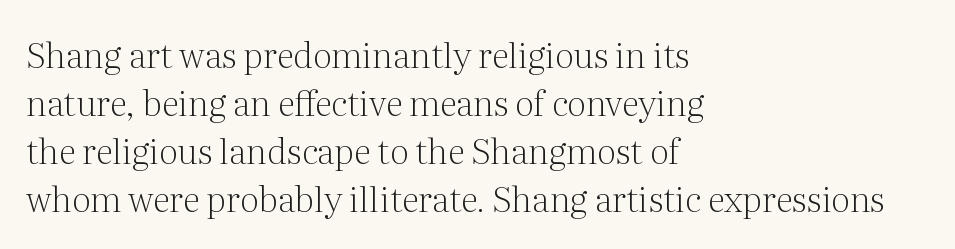
The image shows 35 px light serif type, upright; set left-aligned, normal line spacing (1.37x), normal letter spacing, not underlined; medium stroke contrast and a medium x-height.
